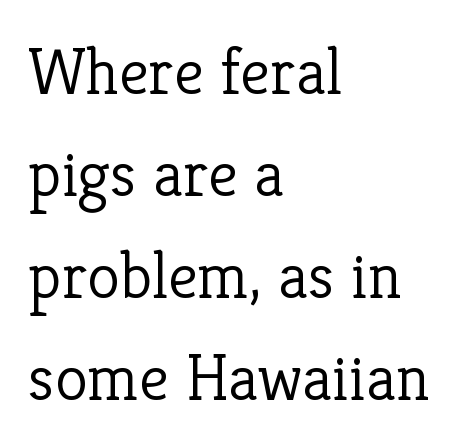
{"serif": "yes", "italic": "no", "bold": "no", "weight": "light", "width": "normal", "stroke_contrast": "low", "x_height": "medium", "monospaced": "no", "underline": "no", "align": "left", "line_spacing": "normal", "line_spacing_ratio": 1.52, "letter_spacing": "normal", "letter_spacing_em": 0.0, "glyph_px": 67}
